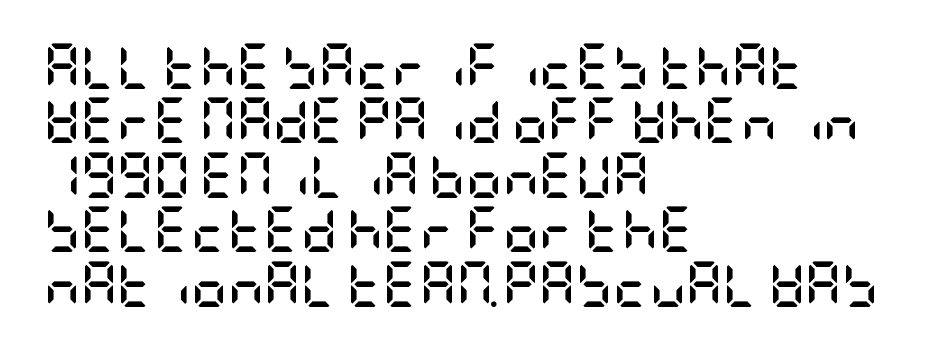
The passage shown is not underscored anywhere. The characters look thick and weighty, a clear bold. Every stem runs plumb, perpendicular to the baseline. Nope, no serifs anywhere on these letters. The rendering anchors every line to the left-hand side. A typesetter would call this zero additional tracking.
